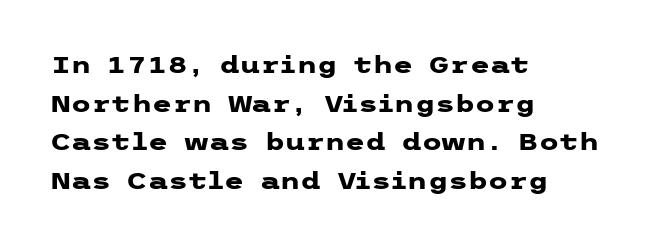
{"italic": "no", "bold": "yes", "underline": "no", "align": "left", "line_spacing": "normal", "line_spacing_ratio": 1.68, "letter_spacing": "normal", "letter_spacing_em": 0.0, "glyph_px": 23}
